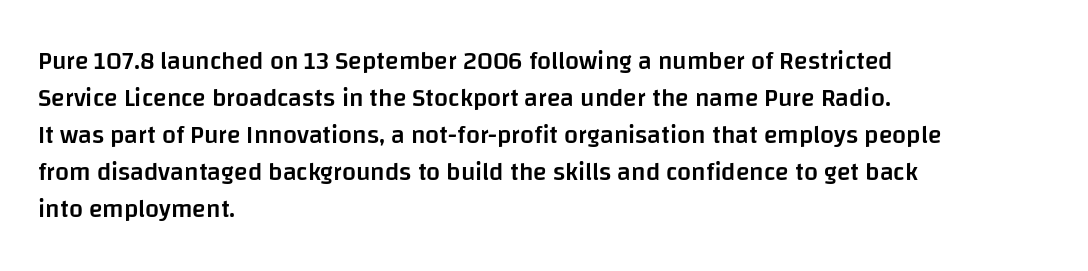
Q: Is the text bold? A: Semi-bold.
Q: Is the text italic (slanted)? A: No, it is upright.
Q: Is the text underlined? A: No.
Q: How is the paragraph aligned? A: Left-aligned.
Q: Is the spacing between letters normal or unusually wide? A: Normal.
Q: Is the spacing between lines tight, normal or loose? A: Normal.
